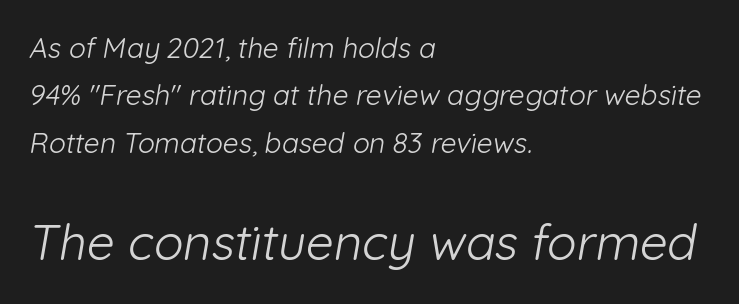
Q: Is the text bold? A: No.
Q: Is the typeface a serif or a sans-serif typeface? A: Sans-serif.
Q: Is the text underlined? A: No.
Q: How is the paragraph aligned? A: Left-aligned.
Q: Is the spacing between letters normal or unusually wide? A: Normal.
Q: Is the spacing between lines tight, normal or loose? A: Normal.
Q: Which block of text is set in a larger size, the first (top) or the second (bottom)? A: The second (bottom) one.
Q: Width (condensed, normal, or wide)? A: Normal.
Q: Stroke contrast? A: Low.
Q: x-height? A: Medium.
Q: Monospaced? A: No.
